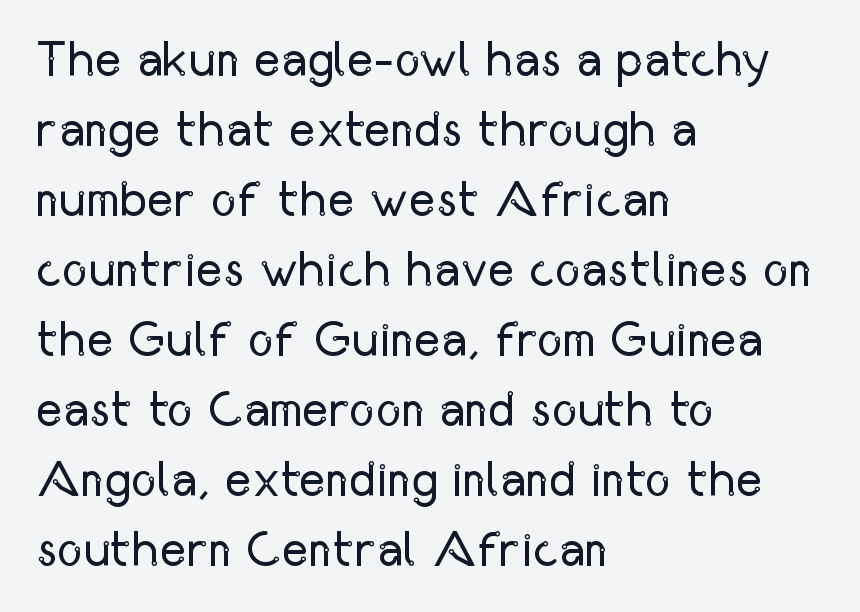
The image shows 50 px regular-weight, condensed sans-serif type, upright; set left-aligned, normal line spacing (1.4x), normal letter spacing, not underlined; low stroke contrast and a medium x-height.
